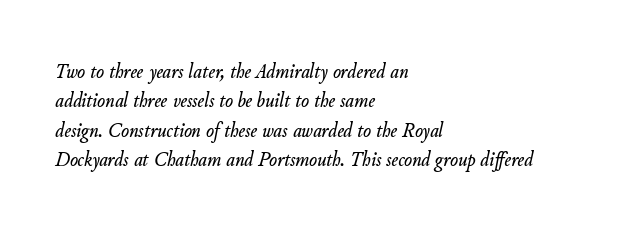
Descenders are the only things crossing below the line. Leading matches the norm, producing a regular column. Every character sits at an angle, as italics do. Tracking here is standard; glyphs follow each other at the usual distance. Which margin do the lines hug? The left one — the right edge is uneven.
